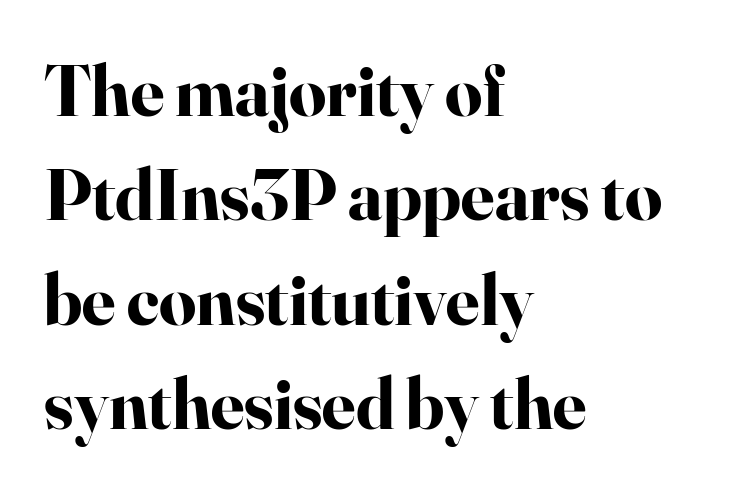
The image shows 73 px bold serif type, upright; set left-aligned, normal line spacing (1.43x), normal letter spacing, not underlined; high stroke contrast and a small x-height.
